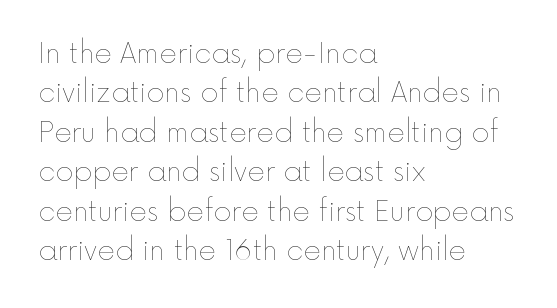
Quick note: not italic, upright. Is the stroke heavy? The answer is a plain regular-or-lighter. The setting favours the left margin, as ordinary paragraphs usually do. Has an underline been added? It has not. Tracking here is standard; glyphs follow each other at the usual distance. Line spacing here is normal.
